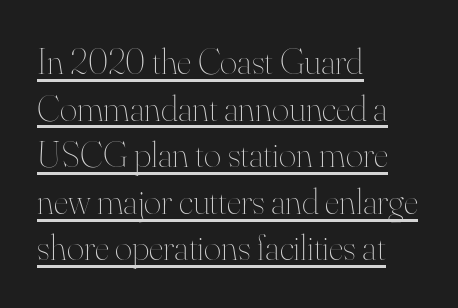
The image shows 37 px thin type, upright; set left-aligned, normal line spacing (1.26x), normal letter spacing, underlined; high stroke contrast and a small x-height.
